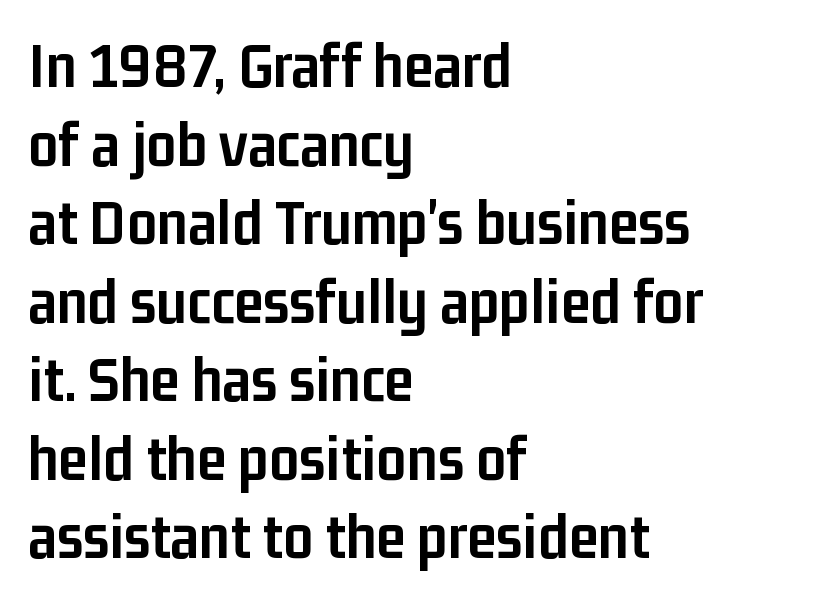
{"serif": "no", "italic": "no", "bold": "yes", "weight": "semibold", "width": "condensed", "stroke_contrast": "low", "x_height": "medium", "monospaced": "no", "underline": "no", "align": "left", "line_spacing_ratio": 1.19, "letter_spacing": "normal", "letter_spacing_em": 0.0, "glyph_px": 66}
